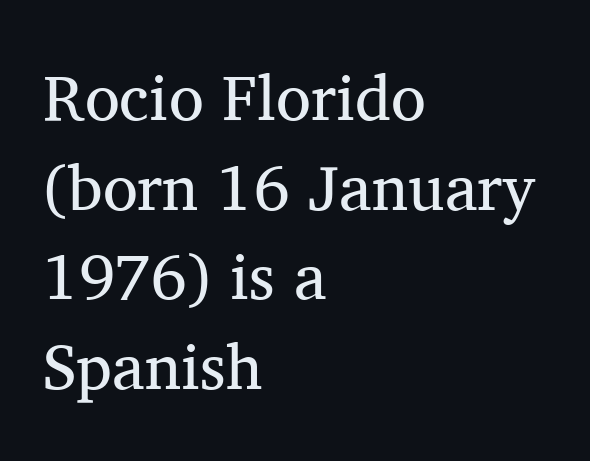
The image shows 64 px regular-weight serif type, upright; set left-aligned, normal line spacing (1.4x), normal letter spacing, not underlined; medium stroke contrast and a medium x-height.
